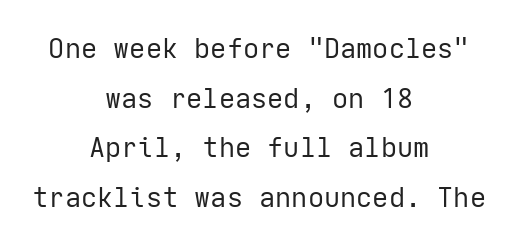
Reading down the block, each line starts at a different indent, mirrored at its end. Nope, not italic — everything's standing straight. The face used here is rendered with its standard letterfit. The font is comparable to plain body text, perhaps lighter. The string is rendered with underlining switched off.
